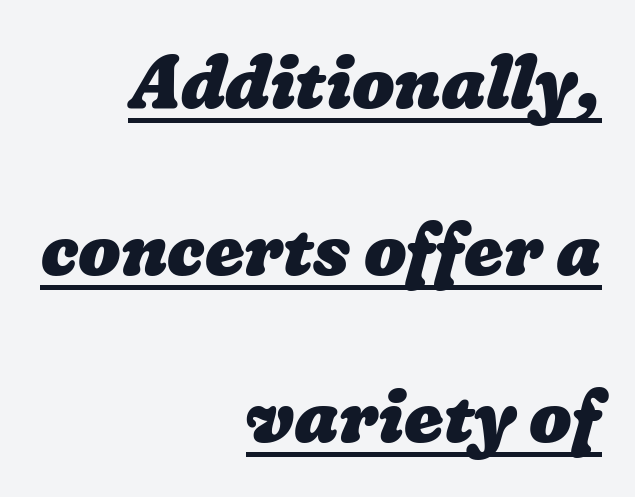
{"bold": "yes", "weight": "heavy", "width": "normal", "stroke_contrast": "low", "x_height": "medium", "monospaced": "no", "underline": "yes", "align": "right", "line_spacing": "loose", "line_spacing_ratio": 2.23, "letter_spacing": "normal", "letter_spacing_em": 0.0, "glyph_px": 75}
